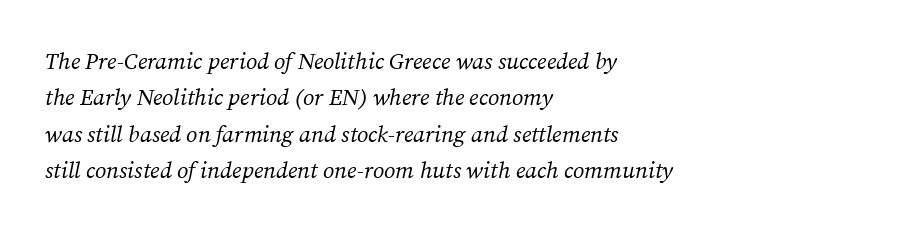
{"italic": "yes", "lean": "right", "slant_degrees": 12, "bold": "no", "underline": "no", "align": "left", "line_spacing": "normal", "line_spacing_ratio": 1.58, "letter_spacing": "normal", "letter_spacing_em": 0.0, "glyph_px": 23}
